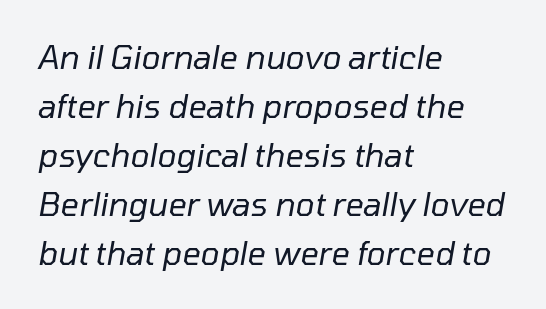
Q: Is the text bold? A: No.
Q: Is the text italic (slanted)? A: Yes, it leans right by about 10 degrees.
Q: Is the text underlined? A: No.
Q: How is the paragraph aligned? A: Left-aligned.
Q: Is the spacing between letters normal or unusually wide? A: Normal.
Q: Is the spacing between lines tight, normal or loose? A: Normal.
Q: Width (condensed, normal, or wide)? A: Normal.
Q: Stroke contrast? A: Low.
Q: x-height? A: Medium.
Q: Monospaced? A: No.
